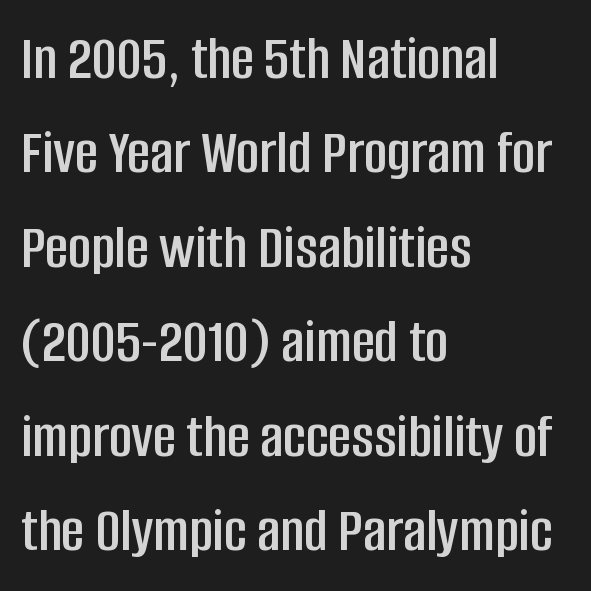
The image shows 63 px condensed sans-serif type, upright; set left-aligned, normal line spacing (1.5x), normal letter spacing, not underlined; low stroke contrast and a large x-height.
